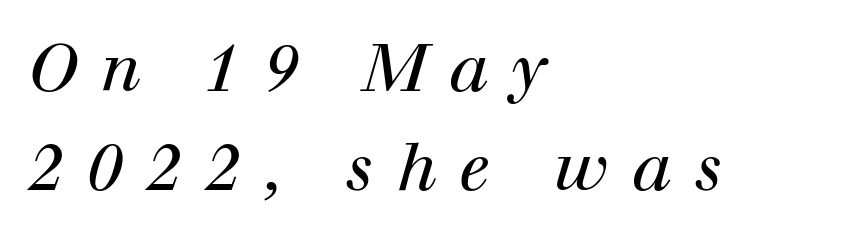
{"serif": "yes", "italic": "yes", "lean": "right", "slant_degrees": 12, "bold": "no", "weight": "regular", "width": "normal", "stroke_contrast": "high", "x_height": "medium", "monospaced": "no", "underline": "no", "align": "left", "line_spacing": "normal", "line_spacing_ratio": 1.5, "letter_spacing": "wide", "letter_spacing_em": 0.34, "glyph_px": 66}
